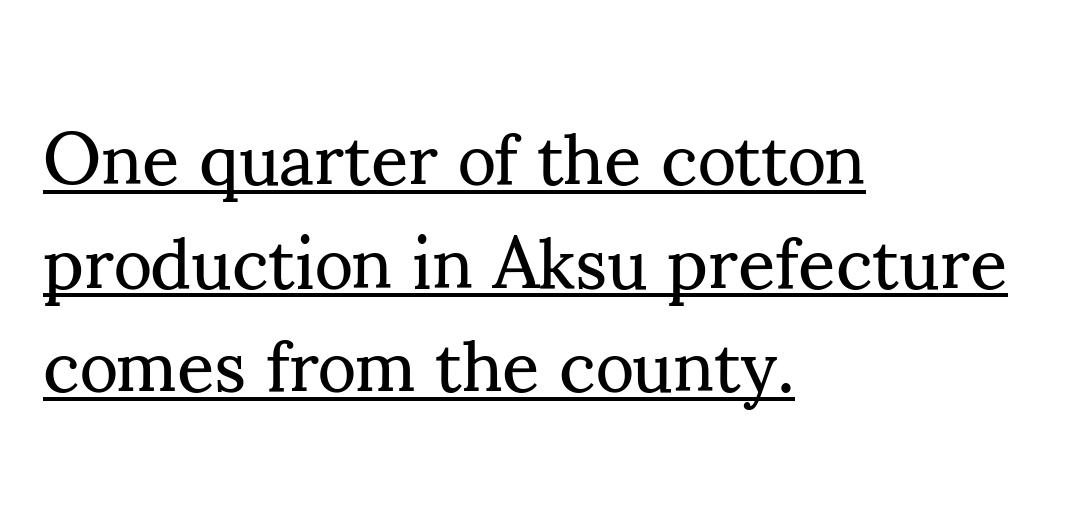
Notice how the stems are strictly vertical — no italics here. Caption: multi-line text, flush left, ragged right. The cut favours lightness, reaching ordinary text weight at its darkest. In designer terms, the underline attribute is active on this setting. The line-height multiplier appears to be the usual default. Does the type have serifs? Yes, each stem ends in a small foot.
